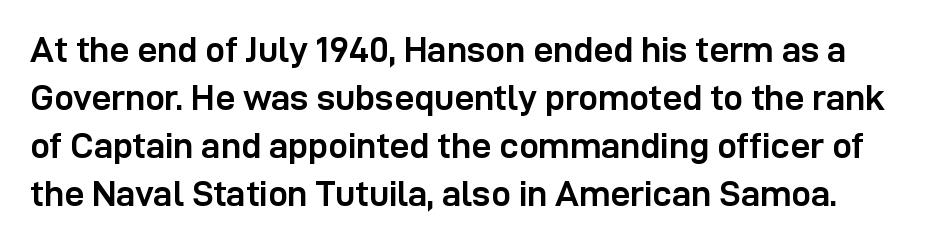
The image shows 35 px semibold sans-serif type, upright; set normal line spacing (1.37x), normal letter spacing, not underlined; low stroke contrast and a medium x-height.
